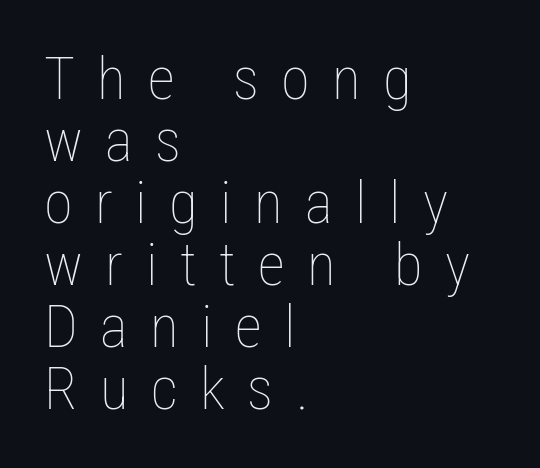
The image shows 59 px thin, condensed type, upright; set left-aligned, tight line spacing (1.05x), unusually wide letter spacing (+0.38 em), not underlined; low stroke contrast and a medium x-height.
